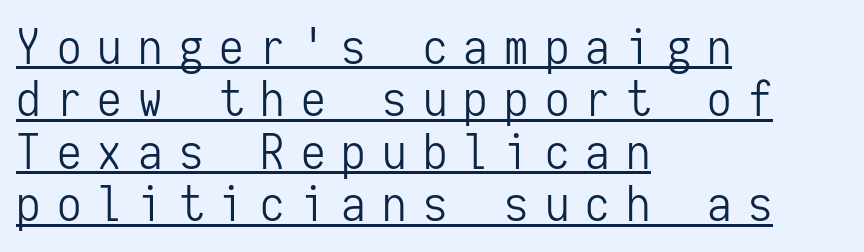
{"serif": "no", "italic": "no", "bold": "no", "weight": "light", "width": "condensed", "stroke_contrast": "low", "x_height": "medium", "monospaced": "yes", "underline": "yes", "align": "left", "line_spacing": "tight", "line_spacing_ratio": 1.07, "letter_spacing": "wide", "letter_spacing_em": 0.33, "glyph_px": 49}
